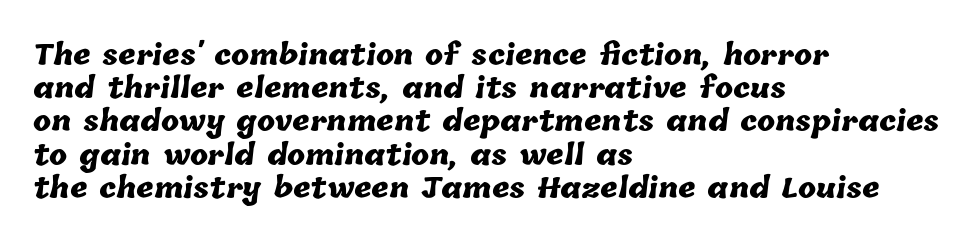
Which margin do the lines hug? The left one — the right edge is uneven. You could call the tracking neutral — neither tight nor loose. The strip under each line holds only bare page. Does the weight exceed regular? Yes, all the way to bold.
